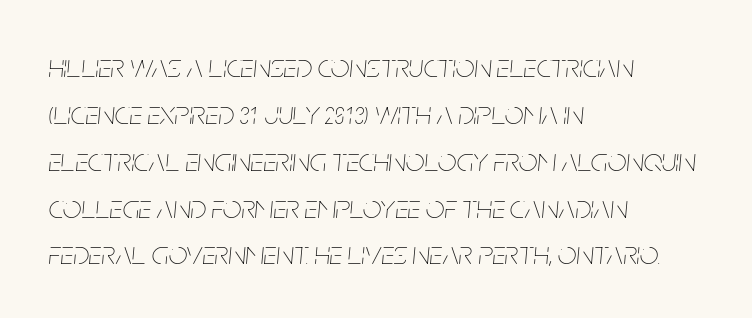
Caption: face not bold, strokes unweighted. A typesetter would call this proportional, since set widths differ per character. Vertical spacing — default. This rendering uses left alignment, leaving the right contour irregular. Compared with ordinary roman type, these characters are visibly tilted.
